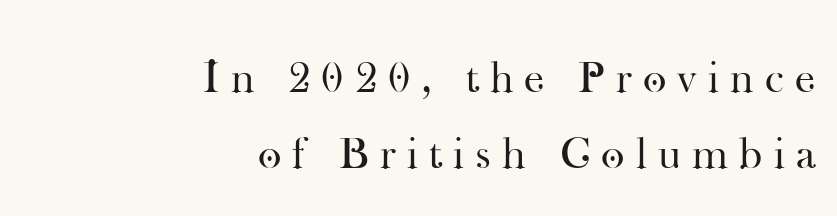
The image shows 45 px regular-weight serif type, upright; set right-aligned, normal line spacing (1.69x), unusually wide letter spacing (+0.25 em), not underlined; high stroke contrast and a small x-height.
